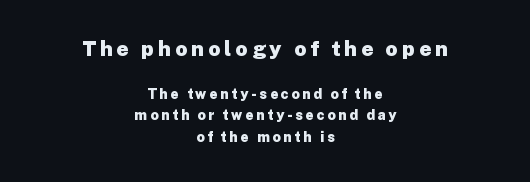
The image shows 21 px bold type, upright; set centered, normal line spacing (1.53x), not underlined; the first (top) block is 1.5x larger.
